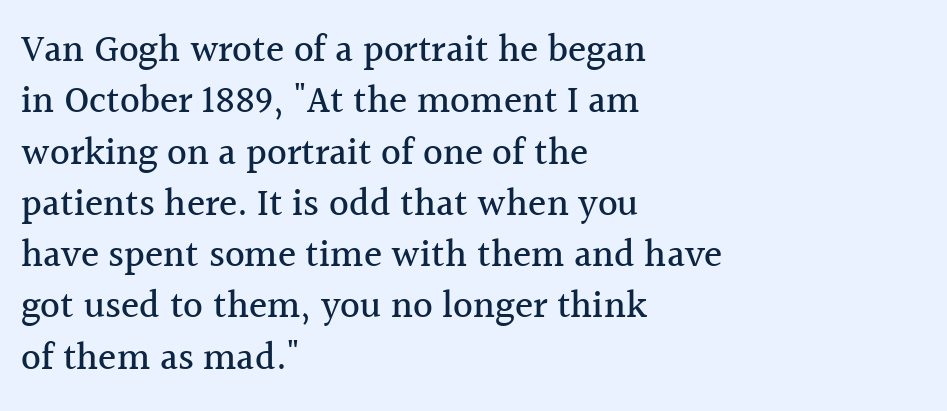
Small tapered or slab feet sit at the stroke ends, so this counts as serif. The area under the type is left untouched. The letters advance in unequal steps, a hallmark of proportional type. No italicization has been applied; the sample stays upright. Left-aligned paragraph, ragged on the right.
